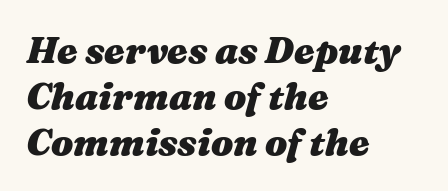
{"italic": "yes", "lean": "right", "slant_degrees": 16, "bold": "yes", "weight": "heavy", "width": "wide", "stroke_contrast": "medium", "x_height": "medium", "monospaced": "no", "underline": "no", "align": "left", "line_spacing_ratio": 1.24, "letter_spacing": "normal", "letter_spacing_em": 0.0, "glyph_px": 37}
